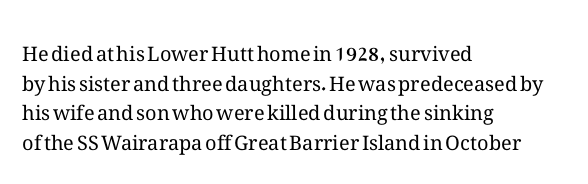
The image shows 20 px text type, upright; set left-aligned, normal line spacing (1.48x), normal letter spacing, not underlined.
